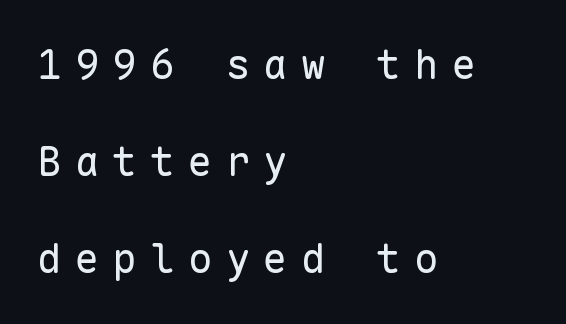
The image shows 41 px regular-weight sans-serif type, upright, monospaced; set left-aligned, loose line spacing (2.37x), unusually wide letter spacing (+0.32 em), not underlined; low stroke contrast and a medium x-height.
